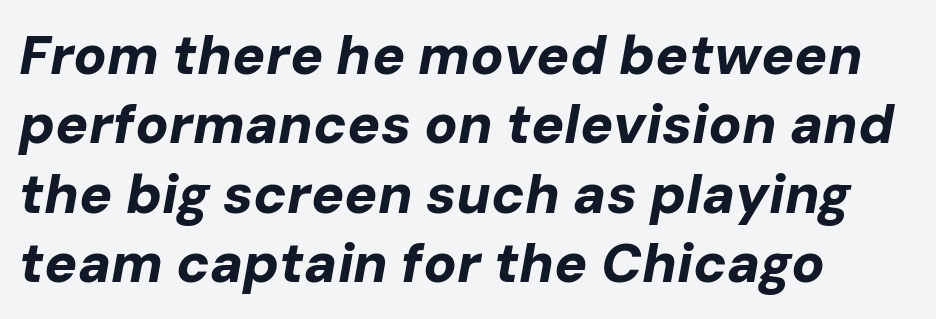
The rows are spaced the way most documents space them. Type without underlining. Characters are canted at an angle relative to the baseline's perpendicular. The rag falls on the right side of this text block. The characters look thick and weighty, a clear bold.
